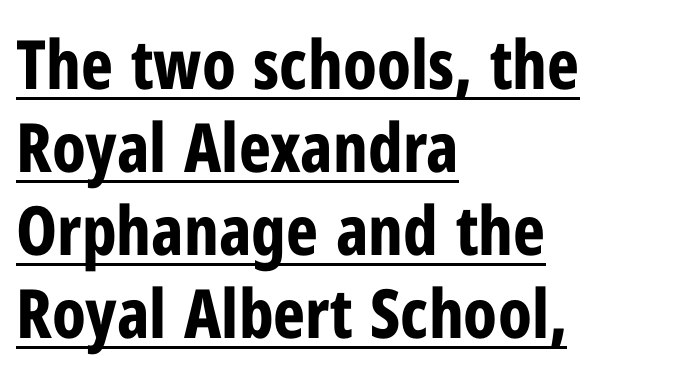
Here the designer chose a conventional face with non-uniform glyph widths. Is the letter spacing exaggerated? No — it looks like the ordinary default. Look at the bottom of the vertical strokes: they stop flat, with no serifs. What decoration does the sample have? An underline.
